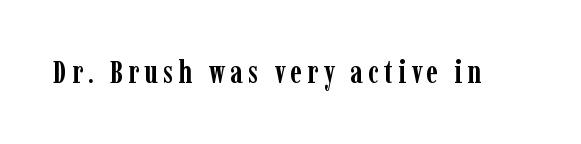
The image shows 31 px semibold, condensed serif type, upright; set not underlined; low stroke contrast and a medium x-height.
